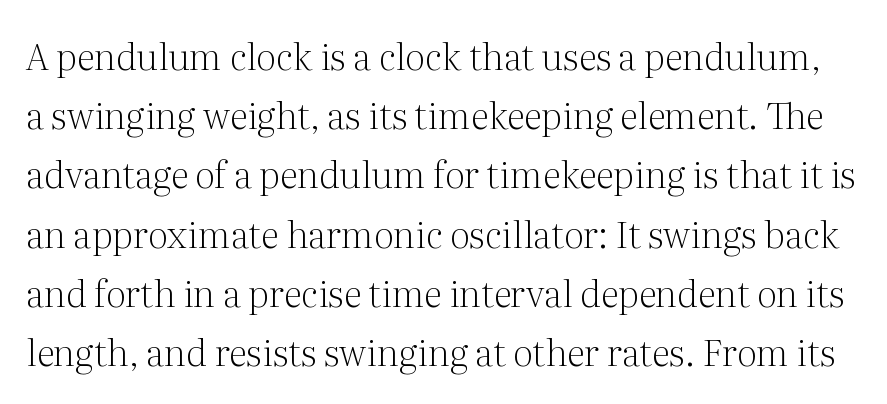
The image shows 37 px light serif type, upright; set normal line spacing (1.6x), normal letter spacing, not underlined; medium stroke contrast and a medium x-height.
